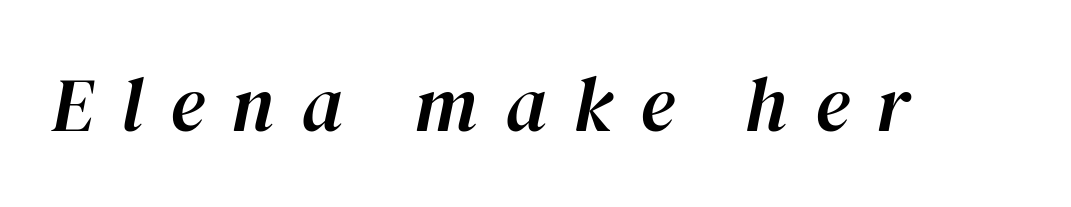
The image shows 76 px text type, italic (leaning right); set unusually wide letter spacing (+0.36 em), not underlined; high stroke contrast and a medium x-height.
